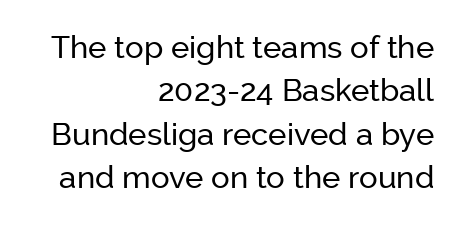
The image shows 31 px sans-serif type, upright; set right-aligned, normal line spacing (1.4x), normal letter spacing, not underlined; low stroke contrast and a medium x-height.
